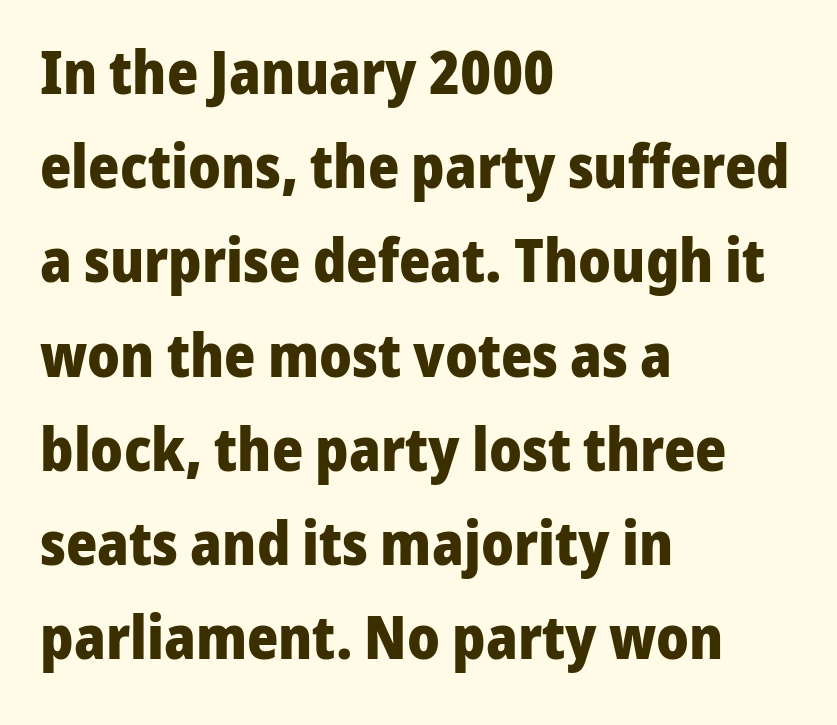
The image shows 60 px heavy sans-serif type, upright; set left-aligned, normal line spacing (1.57x), normal letter spacing, not underlined; low stroke contrast and a medium x-height.
